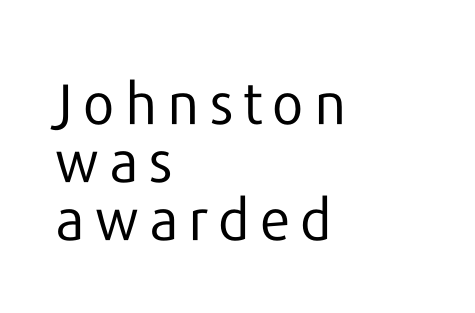
Here the designer chose a conventional face with non-uniform glyph widths. This is not heavy type; no bold has been used. The baseline area is clear. Students, observe: this is what under-led, compact text looks like. This rendering uses left alignment, leaving the right contour irregular. Designer's note — italics off, roman on.
